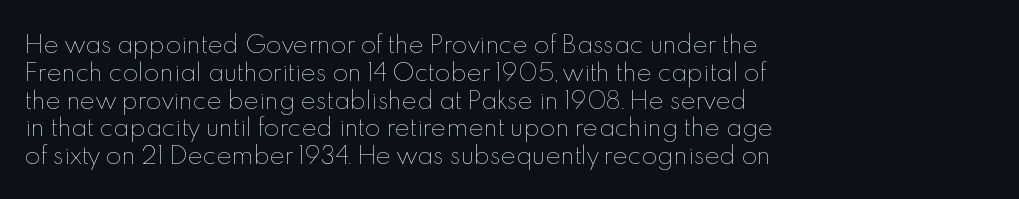
{"italic": "no", "bold": "no", "underline": "no", "align": "left", "line_spacing_ratio": 1.21, "letter_spacing": "normal", "letter_spacing_em": 0.0, "glyph_px": 23}
